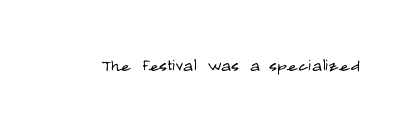
{"italic": "no", "bold": "no", "underline": "no", "letter_spacing": "normal", "letter_spacing_em": 0.0, "glyph_px": 21}
